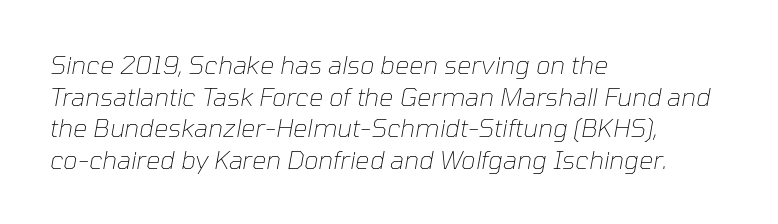
The image shows 25 px text type, italic (leaning right); set left-aligned, normal line spacing (1.27x), normal letter spacing, not underlined.
